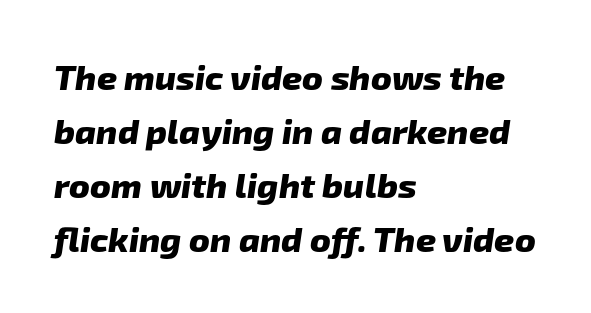
The image shows 35 px heavy sans-serif type; set left-aligned, normal line spacing (1.54x), normal letter spacing, not underlined; low stroke contrast and a medium x-height.
